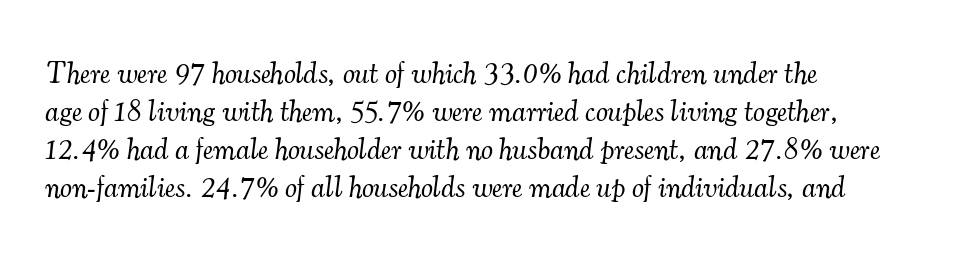
Q: Is the text bold? A: No.
Q: Is the text italic (slanted)? A: Yes, it leans right by about 7 degrees.
Q: Is the typeface a serif or a sans-serif typeface? A: Serif.
Q: Is the text underlined? A: No.
Q: How is the paragraph aligned? A: Left-aligned.
Q: Is the spacing between letters normal or unusually wide? A: Normal.
Q: Is the spacing between lines tight, normal or loose? A: Normal.
Q: Width (condensed, normal, or wide)? A: Normal.
Q: Stroke contrast? A: Medium.
Q: x-height? A: Small.
Q: Monospaced? A: No.
